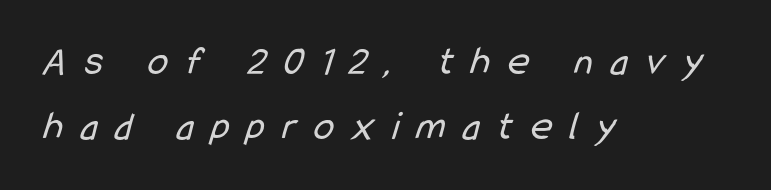
Q: Is the text bold? A: No.
Q: Is the typeface a serif or a sans-serif typeface? A: Sans-serif.
Q: Is the text underlined? A: No.
Q: How is the paragraph aligned? A: Left-aligned.
Q: Is the spacing between letters normal or unusually wide? A: Unusually wide.
Q: Is the spacing between lines tight, normal or loose? A: Normal.
Q: Width (condensed, normal, or wide)? A: Condensed.
Q: Stroke contrast? A: Low.
Q: x-height? A: Medium.
Q: Monospaced? A: No.
